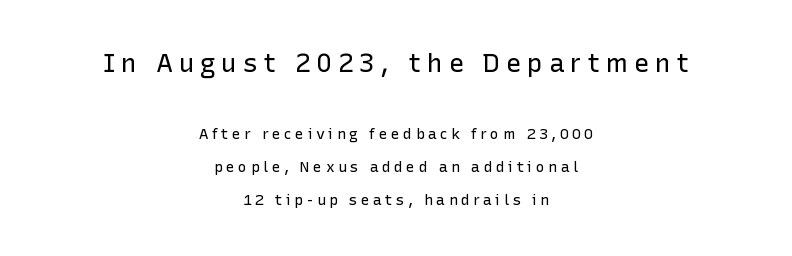
The vertical gap from one line to the next is large. Caption: upper text group enlarged, lower text group reduced. Spacing between characters has been opened up far beyond the box default. You can tell it's not italic because the verticals are truly vertical. The baseline area is clear. The weight tops out at a normal text grade.
